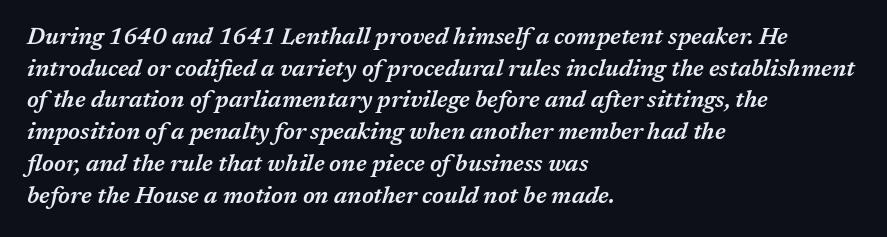
The whole block is typeset with a tilt. Each new line begins a customary step beneath the previous one. Each row of text sits above clean, open space. A fair bit of extra ink — the face is semibold, not bold.
